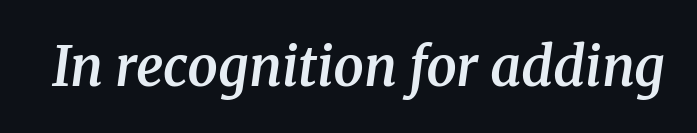
The image shows 54 px semibold serif type, italic (leaning right); set normal letter spacing, not underlined; medium stroke contrast and a medium x-height.
